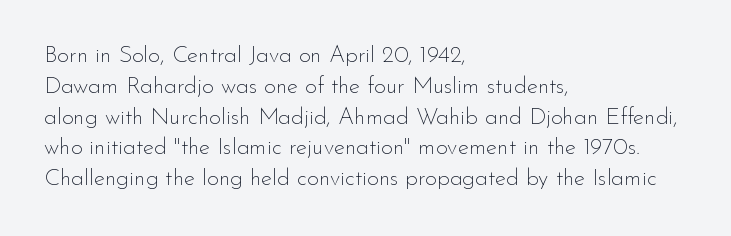
The image shows 23 px text type, upright; set left-aligned, normal line spacing (1.34x), normal letter spacing, not underlined.
